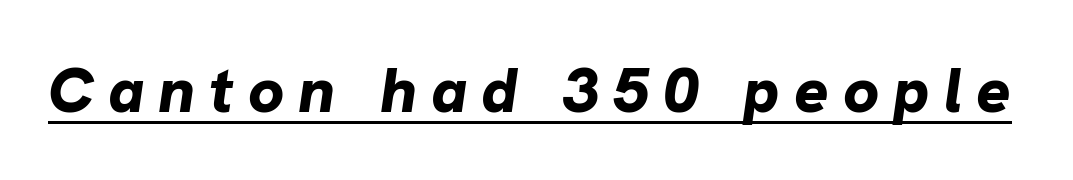
Q: Is the text bold? A: Yes.
Q: Is the text italic (slanted)? A: Yes, it leans right by about 8 degrees.
Q: Is the text underlined? A: Yes.
Q: Is the spacing between letters normal or unusually wide? A: Unusually wide.
Q: Width (condensed, normal, or wide)? A: Normal.
Q: Stroke contrast? A: Low.
Q: x-height? A: Medium.
Q: Monospaced? A: No.
